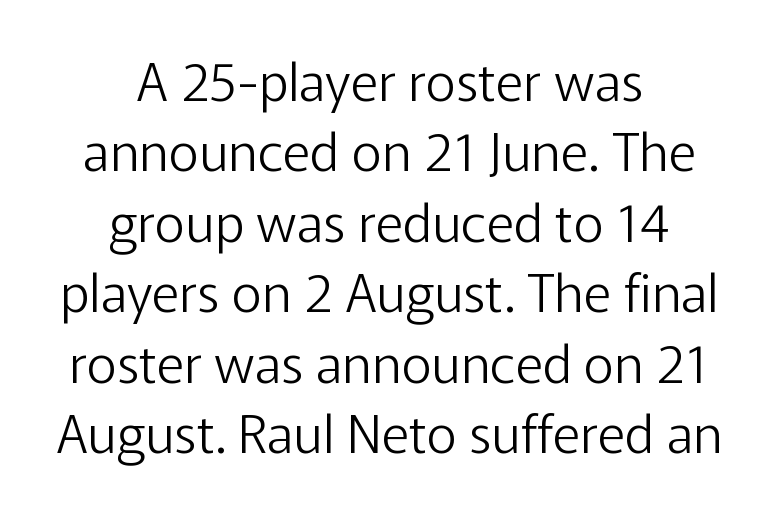
The image shows 53 px light sans-serif type, upright; set centered, normal line spacing (1.33x), normal letter spacing, not underlined; low stroke contrast and a medium x-height.
